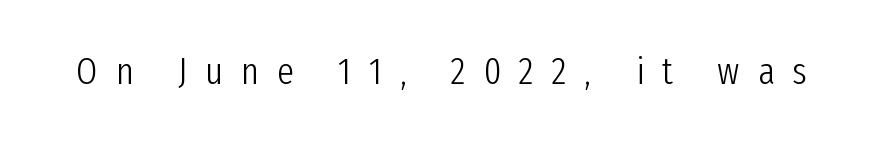
{"serif": "no", "italic": "no", "bold": "no", "weight": "light", "width": "condensed", "stroke_contrast": "low", "x_height": "medium", "monospaced": "no", "underline": "no", "letter_spacing": "wide", "letter_spacing_em": 0.47, "glyph_px": 38}
